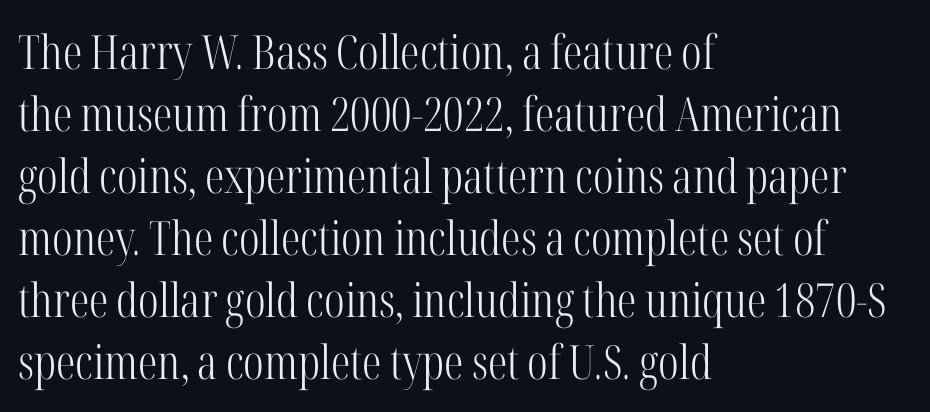
The image shows 47 px light, condensed serif type, upright; set left-aligned, normal line spacing (1.32x), normal letter spacing, not underlined; high stroke contrast and a medium x-height.
